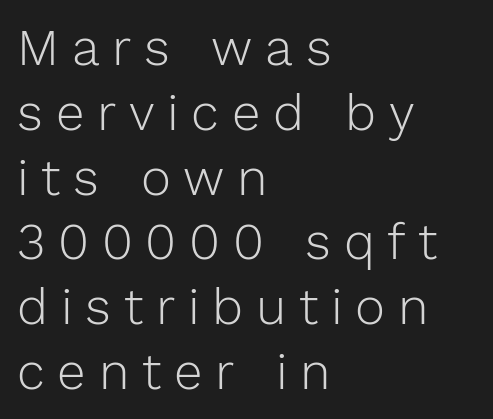
The image shows 51 px light sans-serif type, upright; set left-aligned, normal line spacing (1.27x), unusually wide letter spacing (+0.25 em), not underlined; low stroke contrast and a medium x-height.
